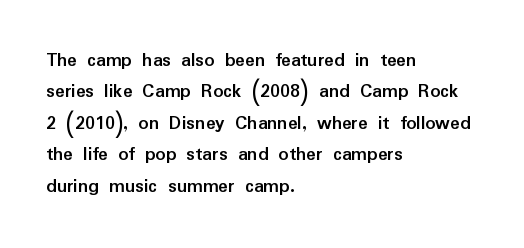
Q: Is the text bold? A: Yes.
Q: Is the text italic (slanted)? A: No, it is upright.
Q: Is the text underlined? A: No.
Q: How is the paragraph aligned? A: Left-aligned.
Q: Is the spacing between letters normal or unusually wide? A: Normal.
Q: Is the spacing between lines tight, normal or loose? A: Normal.
